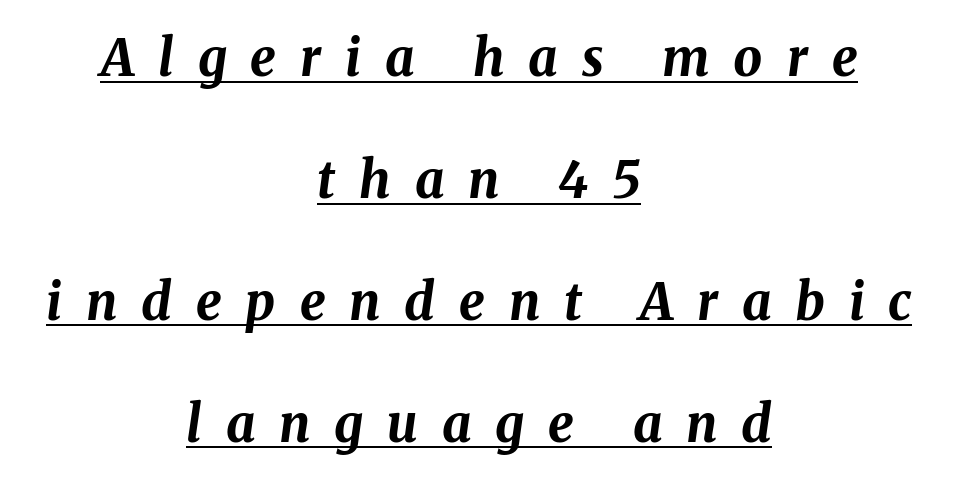
{"italic": "yes", "lean": "right", "slant_degrees": 8, "bold": "yes", "weight": "bold", "width": "normal", "stroke_contrast": "medium", "x_height": "medium", "monospaced": "no", "underline": "yes", "align": "center", "line_spacing": "loose", "line_spacing_ratio": 2.39, "letter_spacing": "wide", "letter_spacing_em": 0.47, "glyph_px": 51}
